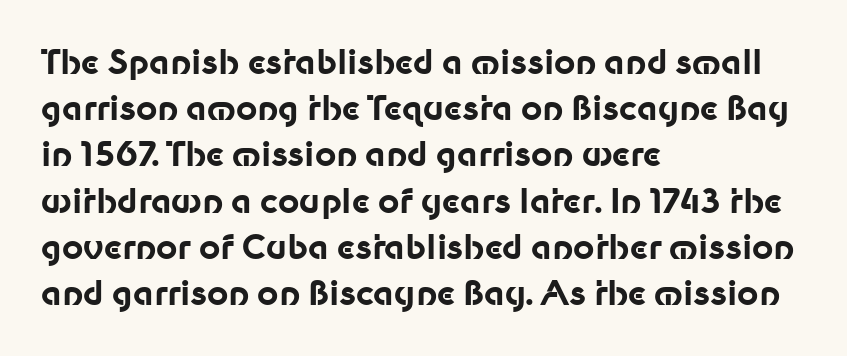
The image shows 33 px bold sans-serif type, upright; set left-aligned, normal line spacing (1.4x), normal letter spacing, not underlined; low stroke contrast and a medium x-height.
